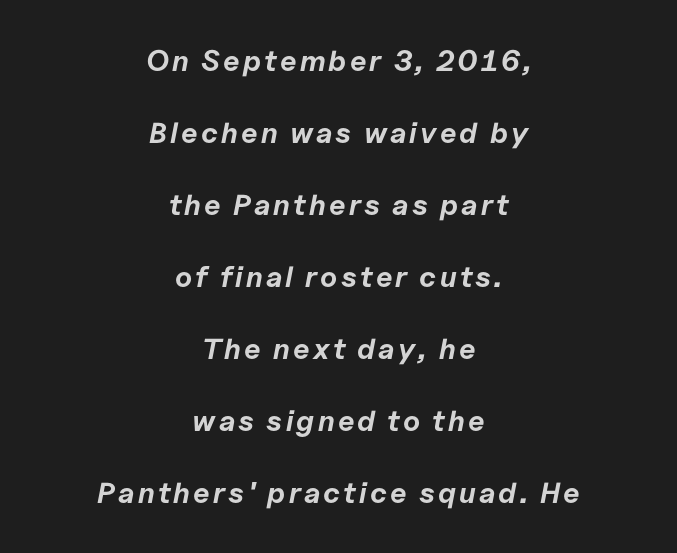
The image shows 29 px bold type, italic (leaning right); set centered, loose line spacing (2.48x), not underlined; low stroke contrast and a medium x-height.
